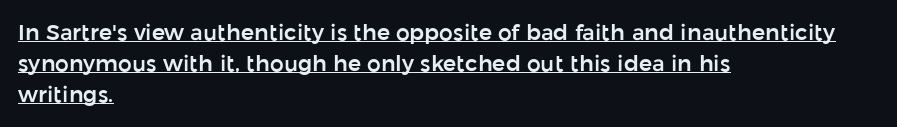
{"italic": "no", "underline": "yes", "align": "left", "line_spacing": "normal", "line_spacing_ratio": 1.41, "letter_spacing": "normal", "letter_spacing_em": 0.0, "glyph_px": 22}
